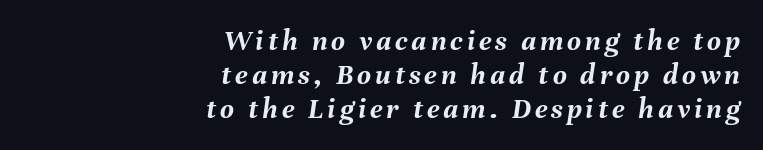
{"italic": "yes", "lean": "right", "slant_degrees": 8, "bold": "yes", "weight": "semibold", "width": "normal", "stroke_contrast": "medium", "x_height": "medium", "monospaced": "no", "underline": "no", "align": "right", "line_spacing": "tight", "line_spacing_ratio": 1.13, "glyph_px": 30}
